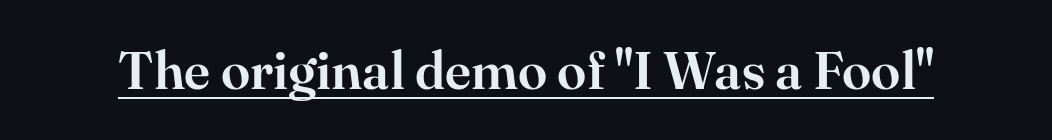
{"serif": "yes", "italic": "no", "width": "normal", "stroke_contrast": "high", "x_height": "small", "monospaced": "no", "underline": "yes", "letter_spacing": "normal", "letter_spacing_em": 0.0, "glyph_px": 53}
